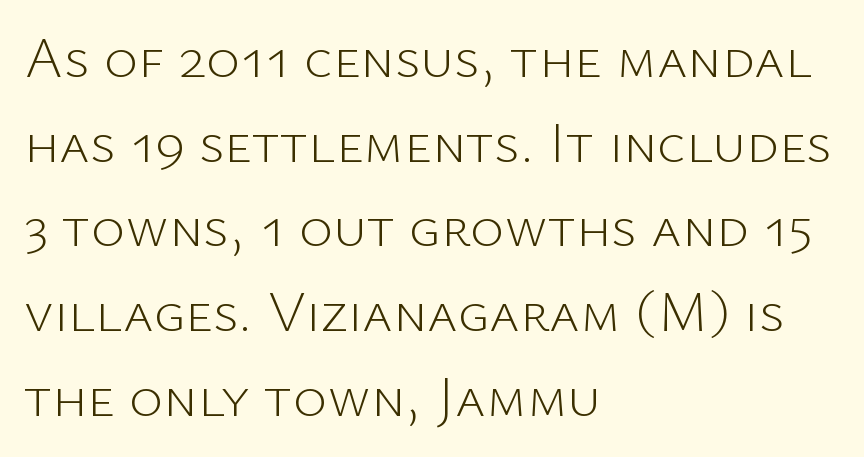
Q: Is the text bold? A: No.
Q: Is the text italic (slanted)? A: No, it is upright.
Q: Is the typeface a serif or a sans-serif typeface? A: Sans-serif.
Q: Is the text underlined? A: No.
Q: How is the paragraph aligned? A: Left-aligned.
Q: Is the spacing between letters normal or unusually wide? A: Normal.
Q: Is the spacing between lines tight, normal or loose? A: Normal.
Q: Width (condensed, normal, or wide)? A: Normal.
Q: Stroke contrast? A: Low.
Q: x-height? A: Medium.
Q: Monospaced? A: No.
